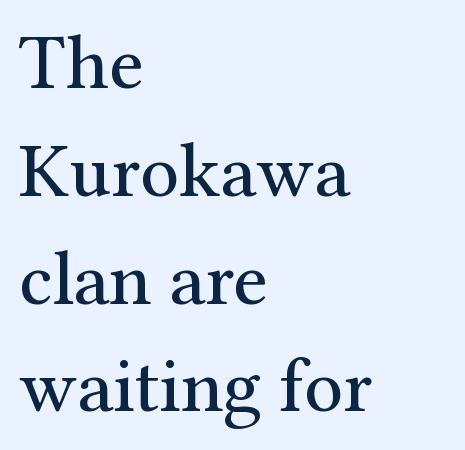
The face used here is rendered with its standard letterfit. Horizontally, the lines are justified to the leading edge only. The designer left line spacing at the default. Each letter keeps its own natural width here, so spacing adapts to shape.
